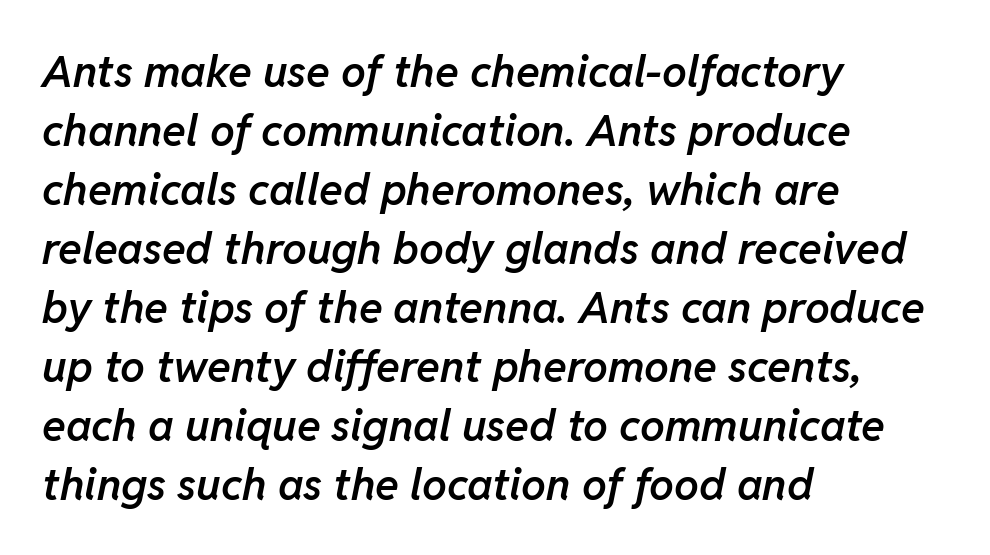
The image shows 44 px semibold type, italic (leaning right); set left-aligned, normal line spacing (1.34x), normal letter spacing, not underlined; low stroke contrast and a medium x-height.
